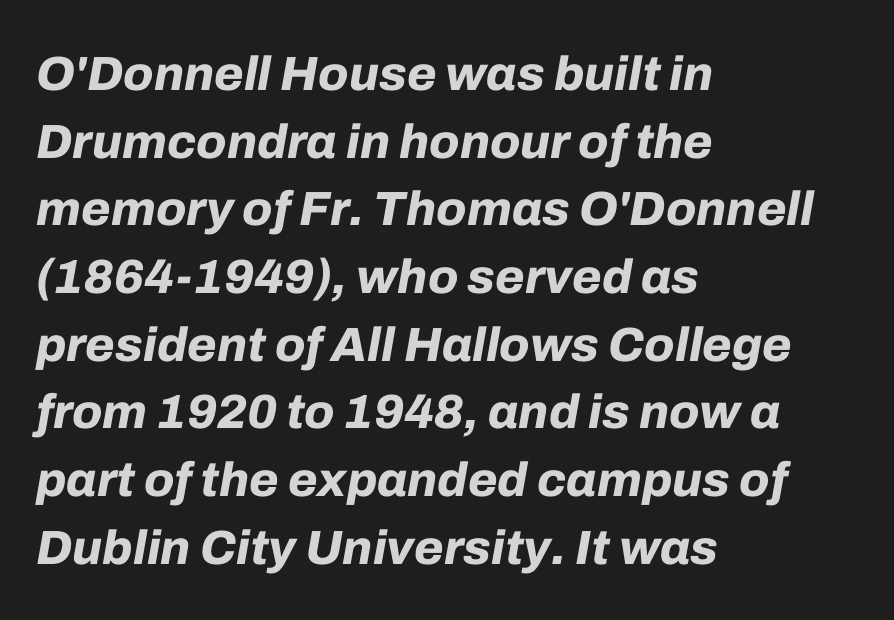
{"italic": "yes", "lean": "right", "slant_degrees": 10, "bold": "yes", "weight": "bold", "width": "normal", "stroke_contrast": "low", "x_height": "medium", "monospaced": "no", "underline": "no", "align": "left", "line_spacing": "normal", "line_spacing_ratio": 1.41, "letter_spacing": "normal", "letter_spacing_em": 0.0, "glyph_px": 48}
